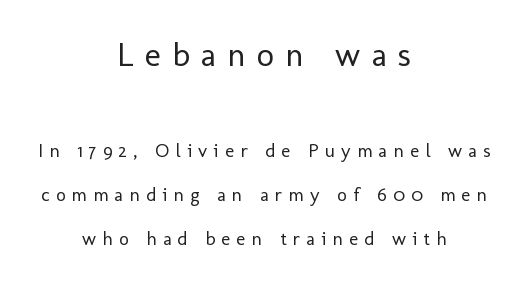
The image shows 34 px regular-weight sans-serif type, upright; set centered, loose line spacing (2.31x), unusually wide letter spacing (+0.33 em), not underlined; the first (top) block is 1.79x larger; low stroke contrast and a medium x-height.
